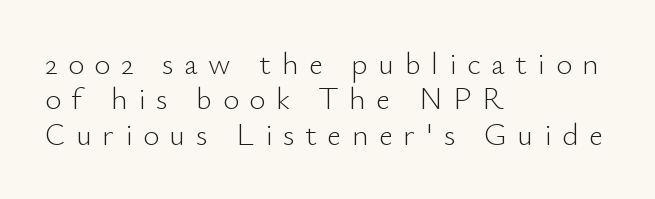
The image shows 31 px light sans-serif type, upright; set left-aligned, tight line spacing (1.14x), unusually wide letter spacing (+0.34 em), not underlined; low stroke contrast and a small x-height.
